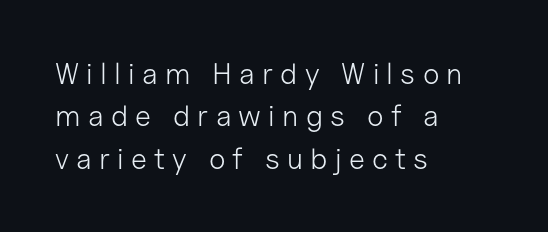
The image shows 30 px light sans-serif type, upright; set left-aligned, normal line spacing (1.41x), unusually wide letter spacing (+0.24 em), not underlined; low stroke contrast and a medium x-height.
